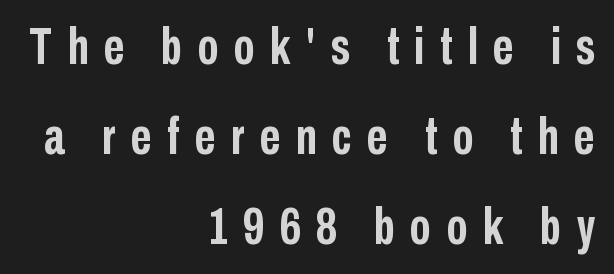
The image shows 51 px semibold, condensed sans-serif type, upright; set right-aligned, line spacing 1.76x, unusually wide letter spacing (+0.3 em), not underlined; low stroke contrast and a medium x-height.
